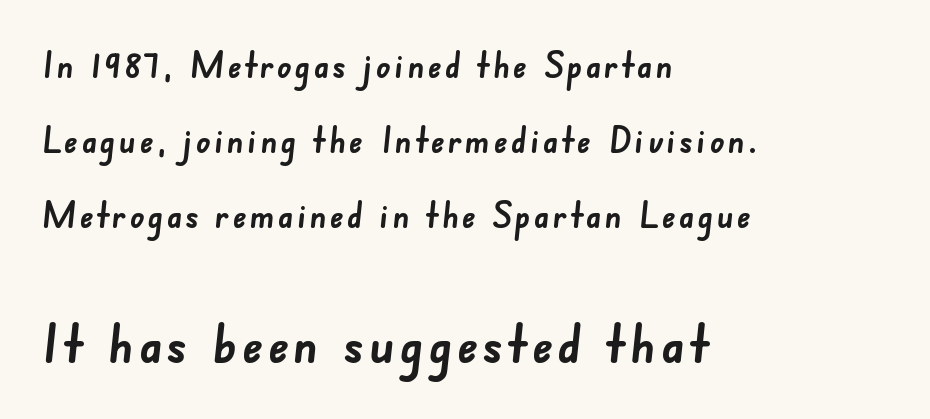
{"serif": "no", "bold": "yes", "weight": "semibold", "width": "normal", "stroke_contrast": "low", "x_height": "small", "monospaced": "no", "underline": "no", "align": "left", "line_spacing": "loose", "line_spacing_ratio": 2.14, "larger_block": "second", "size_ratio": 1.51, "glyph_px": 53}
